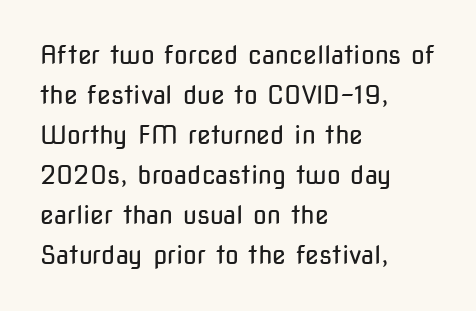
Q: Is the text bold? A: No.
Q: Is the text italic (slanted)? A: No, it is upright.
Q: Is the text underlined? A: No.
Q: How is the paragraph aligned? A: Left-aligned.
Q: Is the spacing between letters normal or unusually wide? A: Normal.
Q: Is the spacing between lines tight, normal or loose? A: Normal.
